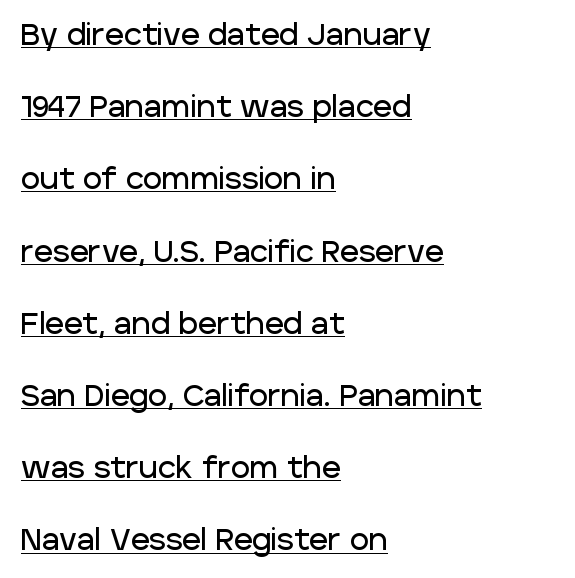
The gaps between neighbouring characters are ordinary and unremarkable. The rag falls on the right side of this text block. Notice the wide empty band between every row — that's loose leading. In terms of letterform style, serifs are entirely absent. The rendering uses natural spacing where letterforms have individual widths.
